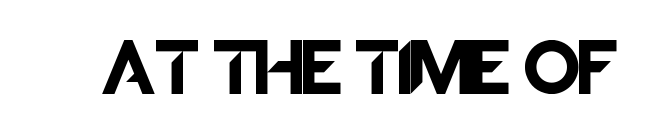
{"serif": "no", "italic": "no", "width": "normal", "stroke_contrast": "low", "x_height": "large", "monospaced": "no", "underline": "no", "letter_spacing": "normal", "letter_spacing_em": 0.0, "glyph_px": 56}
